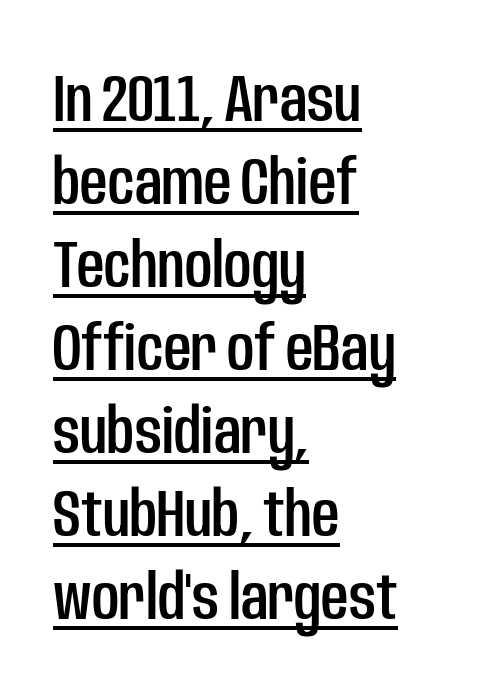
Do the letters lean? They stand straight. How are the letters spaced? Ordinarily, with no added tracking. Which margin do the lines hug? The left one — the right edge is uneven. You could not count columns in this text — the font is proportionally spaced.
